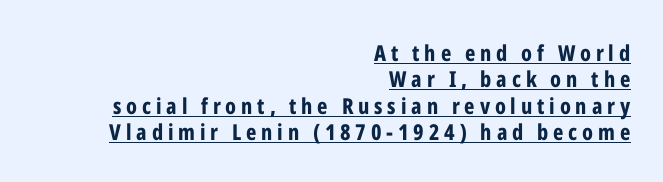
{"italic": "no", "bold": "yes", "underline": "yes", "align": "right", "line_spacing_ratio": 1.2, "letter_spacing": "wide", "letter_spacing_em": 0.22, "glyph_px": 22}
